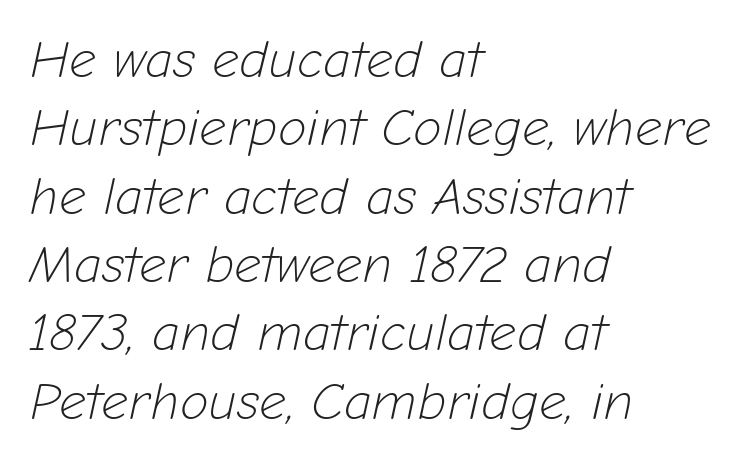
{"italic": "yes", "lean": "right", "slant_degrees": 12, "bold": "no", "weight": "light", "width": "normal", "stroke_contrast": "low", "x_height": "medium", "monospaced": "no", "underline": "no", "align": "left", "line_spacing": "normal", "line_spacing_ratio": 1.29, "letter_spacing": "normal", "letter_spacing_em": 0.0, "glyph_px": 53}
